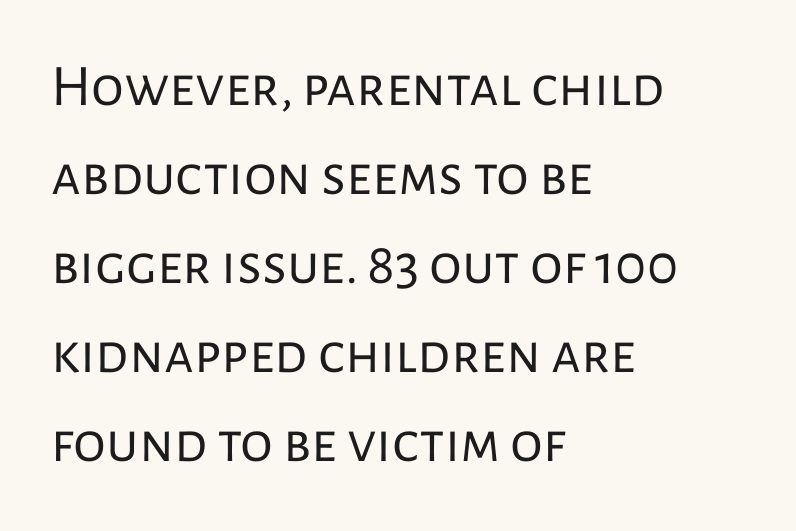
The image shows 59 px regular-weight sans-serif type, upright; set left-aligned, normal line spacing (1.51x), normal letter spacing, not underlined; low stroke contrast and a medium x-height.
